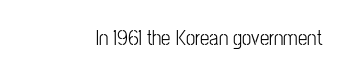
Q: Is the text bold? A: No.
Q: Is the text italic (slanted)? A: No, it is upright.
Q: Is the text underlined? A: No.
Q: Is the spacing between letters normal or unusually wide? A: Normal.
